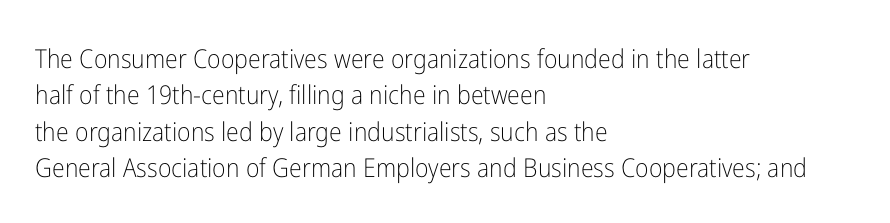
The image shows 26 px text type, upright; set left-aligned, normal line spacing (1.4x), normal letter spacing, not underlined.
